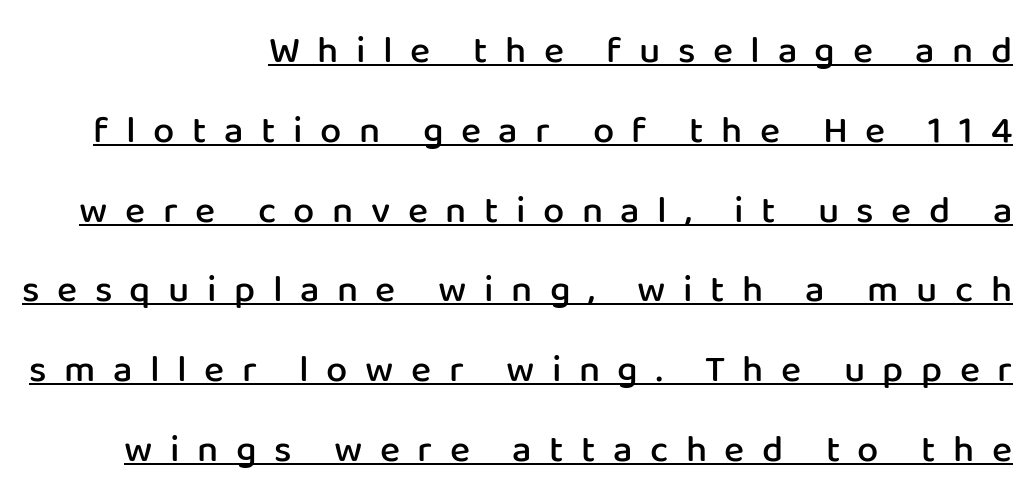
{"serif": "no", "italic": "no", "bold": "semi", "weight": "semibold", "width": "normal", "stroke_contrast": "low", "x_height": "medium", "monospaced": "no", "underline": "yes", "align": "right", "line_spacing": "loose", "line_spacing_ratio": 2.1, "letter_spacing": "wide", "letter_spacing_em": 0.46, "glyph_px": 38}
